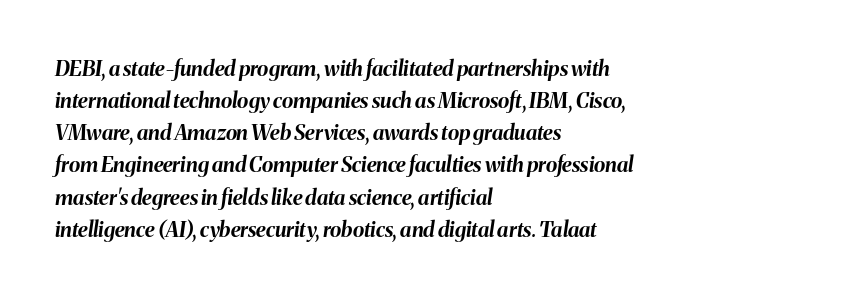
Q: Is the text bold? A: Yes.
Q: Is the text italic (slanted)? A: Yes, it leans right by about 8 degrees.
Q: Is the text underlined? A: No.
Q: How is the paragraph aligned? A: Left-aligned.
Q: Is the spacing between letters normal or unusually wide? A: Normal.
Q: Is the spacing between lines tight, normal or loose? A: Normal.
